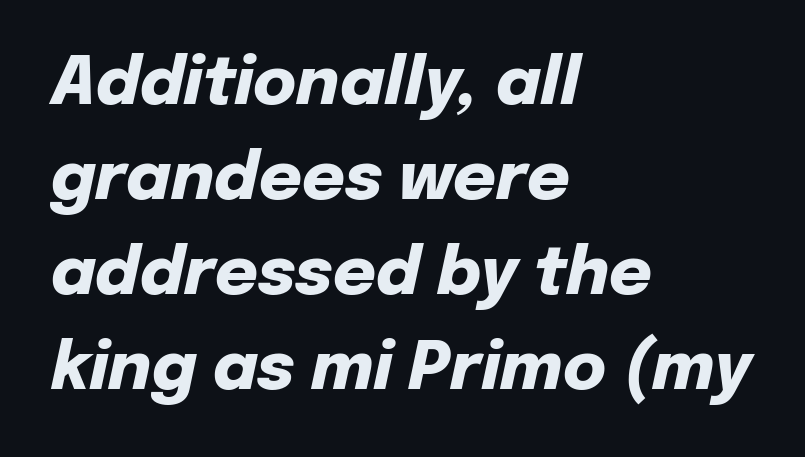
Plain, unruled lines of type. If you drew a line through each stem, it would be angled. Typographic density is high because the face is bold. Whoever set this chose a conventional vertical rhythm.
